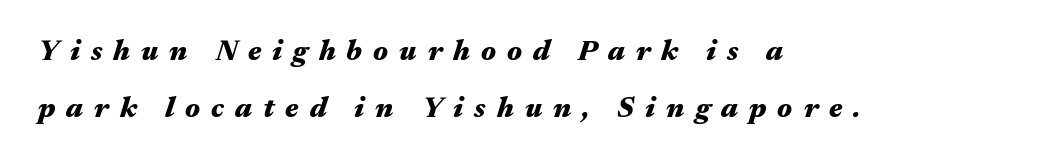
The string is rendered with underlining switched off. These words are printed bold, with thick strokes throughout. These lines have a slow, spaced-out rhythm from letter to letter. The designer dialed line spacing up above the default.
